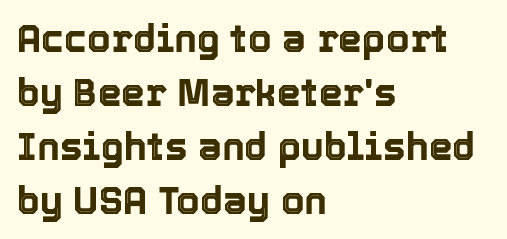
The type is set solid horizontally, with unmodified tracking. Each new line begins a customary step beneath the previous one. Nobody drew a line under any word here. The passage shown is typed in a proportional face where columns would drift.
